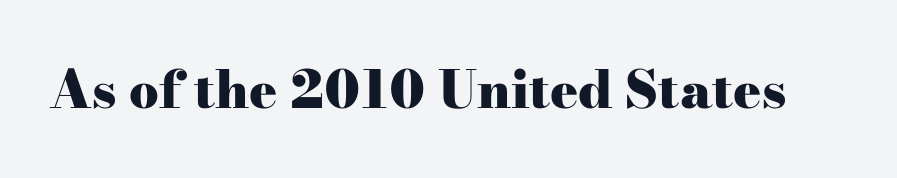
Q: Is the text bold? A: Yes.
Q: Is the text italic (slanted)? A: No, it is upright.
Q: Is the typeface a serif or a sans-serif typeface? A: Serif.
Q: Is the text underlined? A: No.
Q: Is the spacing between letters normal or unusually wide? A: Normal.
Q: Width (condensed, normal, or wide)? A: Wide.
Q: Stroke contrast? A: High.
Q: x-height? A: Small.
Q: Monospaced? A: No.
